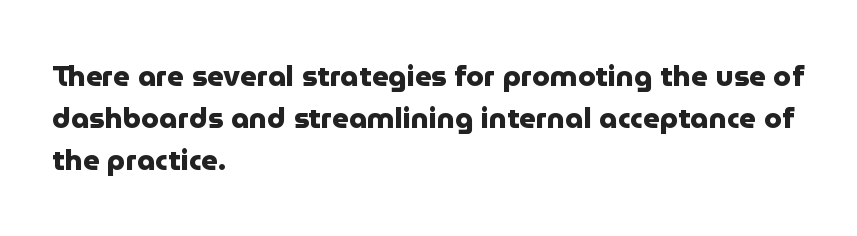
{"serif": "no", "italic": "no", "bold": "yes", "weight": "heavy", "width": "normal", "stroke_contrast": "low", "x_height": "medium", "monospaced": "no", "underline": "no", "align": "left", "line_spacing": "normal", "line_spacing_ratio": 1.45, "letter_spacing": "normal", "letter_spacing_em": 0.0, "glyph_px": 29}
